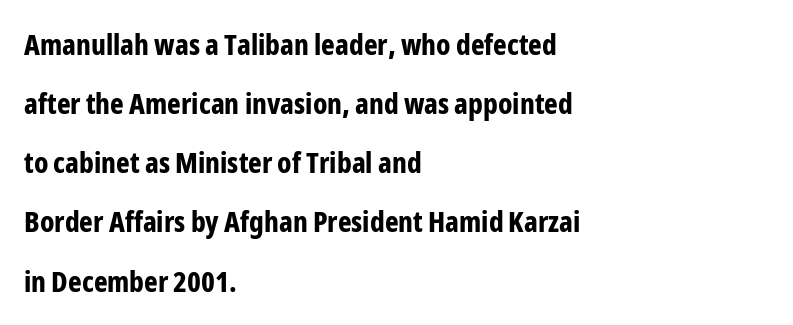
The passage shown is typeset with a sans-serif family. This block would shrink considerably if given ordinary leading; it's expanded now. Underlining? Definitely not there. This is heavy type, rendered in bold. The passage shown is typed in a proportional face where columns would drift. If you drew a line through each stem, it would be perfectly vertical.
